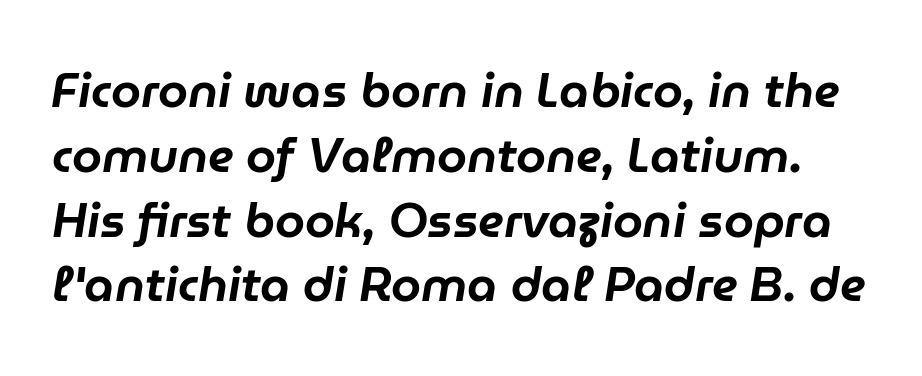
{"italic": "yes", "lean": "right", "slant_degrees": 9, "width": "normal", "stroke_contrast": "low", "x_height": "medium", "monospaced": "no", "underline": "no", "line_spacing": "normal", "line_spacing_ratio": 1.35, "letter_spacing": "normal", "letter_spacing_em": 0.0, "glyph_px": 48}
